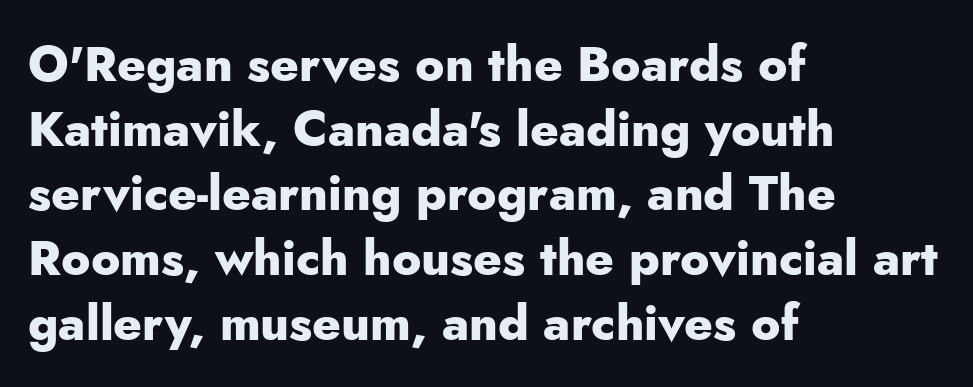
Q: Is the text bold? A: Yes.
Q: Is the text italic (slanted)? A: No, it is upright.
Q: Is the typeface a serif or a sans-serif typeface? A: Sans-serif.
Q: Is the text underlined? A: No.
Q: How is the paragraph aligned? A: Left-aligned.
Q: Is the spacing between letters normal or unusually wide? A: Normal.
Q: Is the spacing between lines tight, normal or loose? A: Normal.
Q: Width (condensed, normal, or wide)? A: Normal.
Q: Stroke contrast? A: Low.
Q: x-height? A: Small.
Q: Monospaced? A: No.
